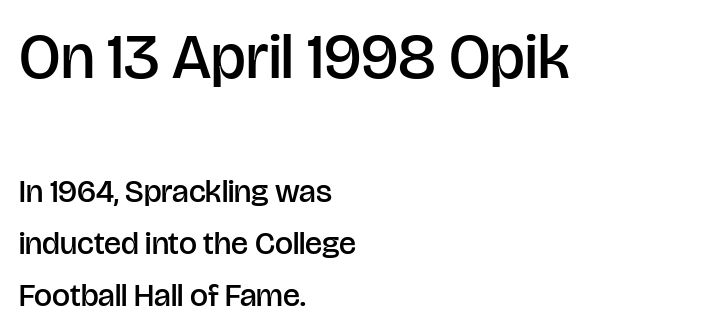
The line-height multiplier appears to be the usual default. The space directly below the letters is spotless. Character size in the leading block exceeds that of the trailing block. Layout note: lines flush left. Is the letter spacing exaggerated? No — it looks like the ordinary default.
